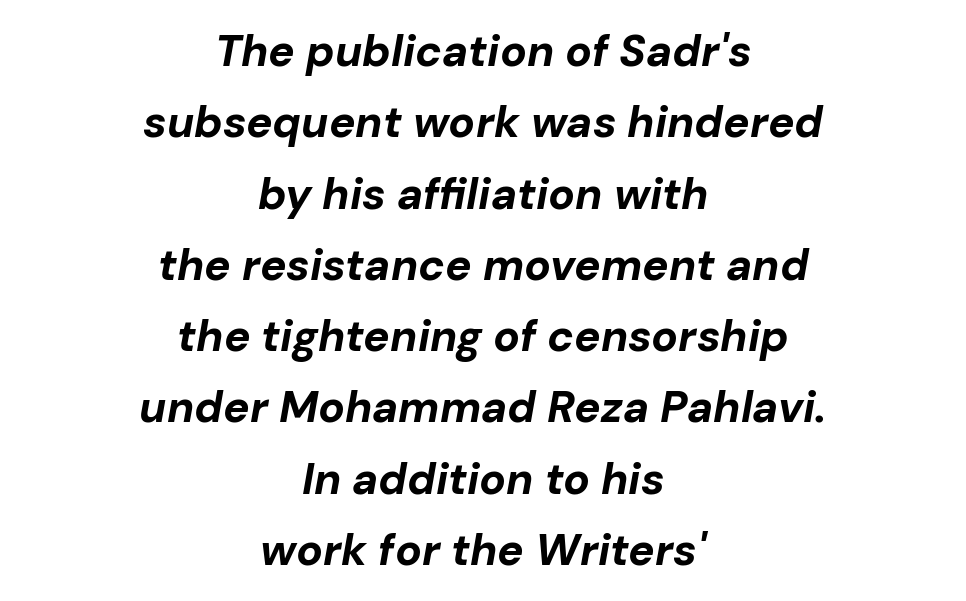
Posture: slanted. The letters advance in unequal steps, a hallmark of proportional type. Notice how thick the strokes are: this is what a full bold looks like. Each new line begins a customary step beneath the previous one.
